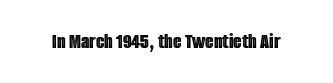
Tall strokes in this sample are plumb rather than angled. Short note: letters normally spaced. Lines of text with bare space underneath.
